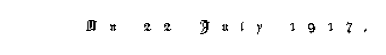
{"serif": "no", "width": "condensed", "stroke_contrast": "low", "x_height": "medium", "monospaced": "no", "underline": "no", "letter_spacing": "wide", "letter_spacing_em": 0.36, "glyph_px": 33}
